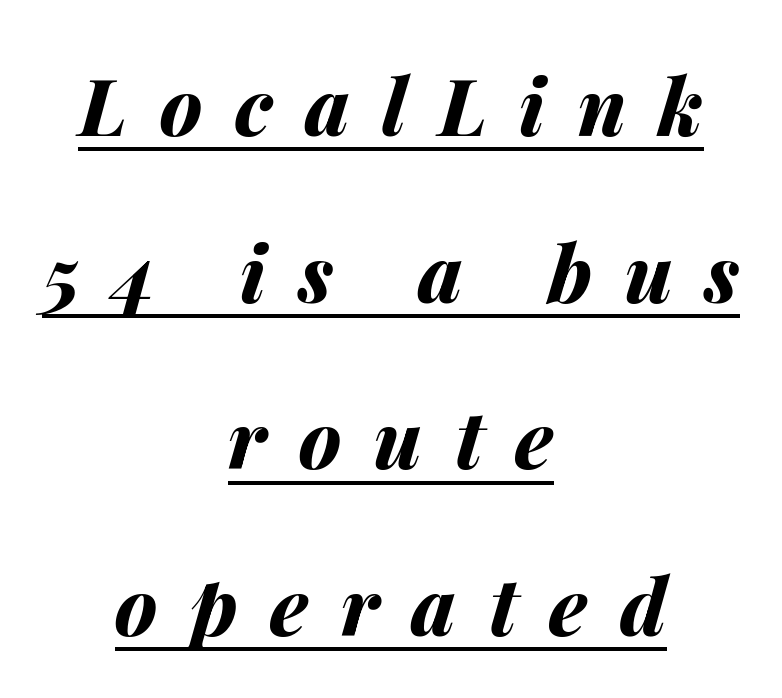
The image shows 79 px bold type, italic (leaning right); set centered, loose line spacing (2.11x), unusually wide letter spacing (+0.41 em), underlined; medium stroke contrast and a medium x-height.
